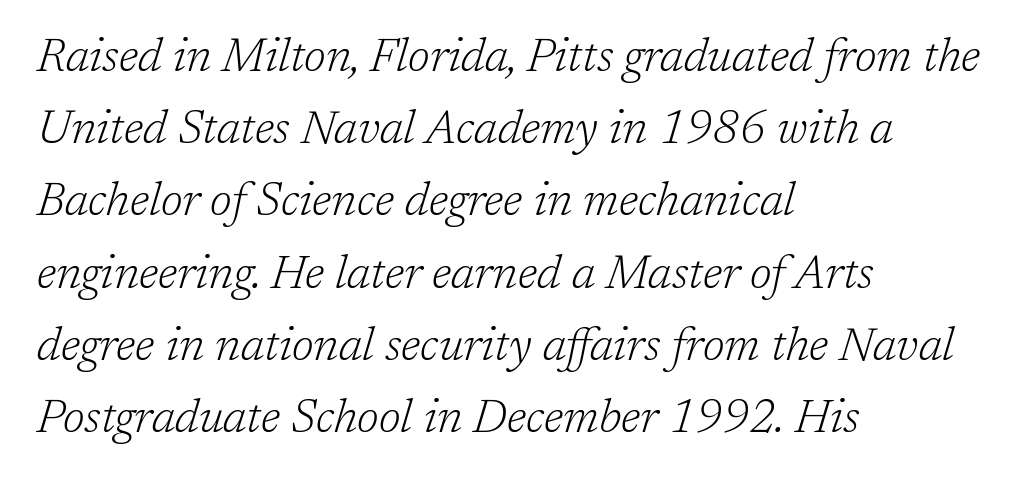
Stems here are at most as thick as an everyday book face. These lines sit exactly where default settings would place them. The font family rendered here belongs to the serif group. There is no visible air inserted between adjacent glyphs. The gap between lines stays unmarked.
